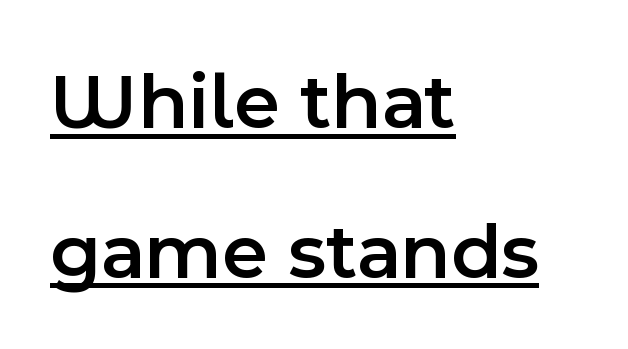
{"serif": "no", "italic": "no", "bold": "semi", "weight": "semibold", "width": "normal", "x_height": "medium", "monospaced": "no", "underline": "yes", "align": "left", "line_spacing_ratio": 1.87, "letter_spacing": "normal", "letter_spacing_em": 0.0, "glyph_px": 80}
